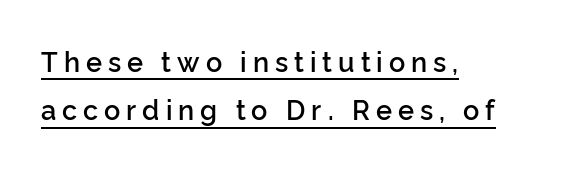
{"italic": "no", "bold": "semi", "underline": "yes", "align": "left", "line_spacing_ratio": 1.79, "letter_spacing": "wide", "letter_spacing_em": 0.22, "glyph_px": 27}
